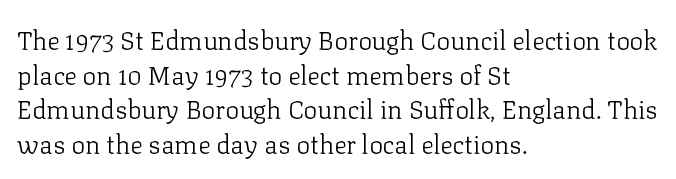
Q: Is the text bold? A: No.
Q: Is the text italic (slanted)? A: No, it is upright.
Q: Is the text underlined? A: No.
Q: How is the paragraph aligned? A: Left-aligned.
Q: Is the spacing between letters normal or unusually wide? A: Normal.
Q: Is the spacing between lines tight, normal or loose? A: Normal.
